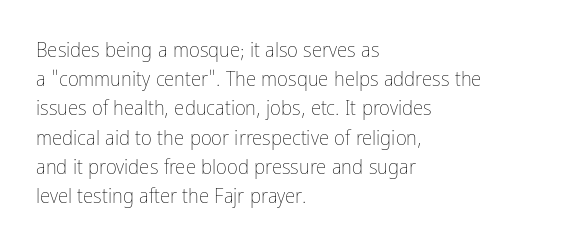
Tracking here is standard; glyphs follow each other at the usual distance. Heft: none added — not bold. These lines are set flush left with a ragged right edge. The letters stand straight up with perfectly vertical stems. Has an underline been added? It has not.
